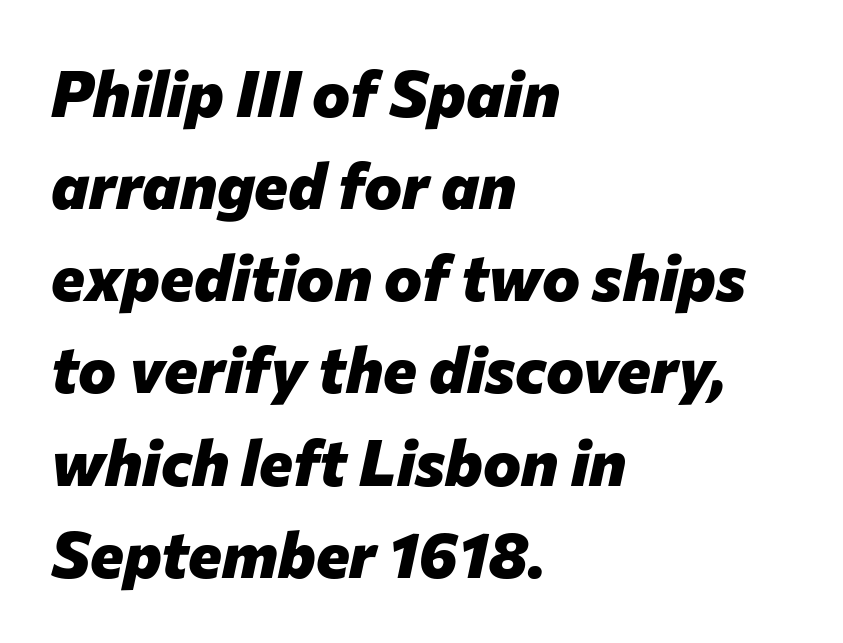
{"italic": "yes", "lean": "right", "slant_degrees": 12, "bold": "yes", "weight": "heavy", "width": "normal", "stroke_contrast": "low", "x_height": "medium", "monospaced": "no", "underline": "no", "align": "left", "line_spacing": "normal", "line_spacing_ratio": 1.44, "letter_spacing": "normal", "letter_spacing_em": 0.0, "glyph_px": 64}
